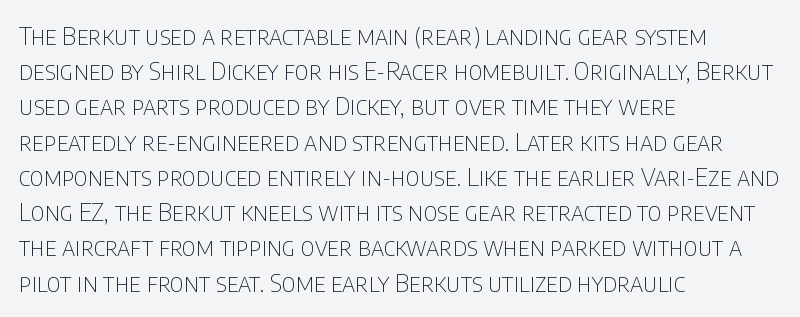
The image shows 25 px text type, upright; set left-aligned, normal line spacing (1.41x), normal letter spacing, not underlined.
